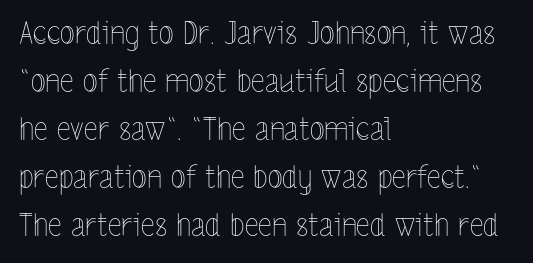
The image shows 31 px thin, condensed type, upright; set left-aligned, normal line spacing (1.55x), normal letter spacing, not underlined; a medium x-height.
